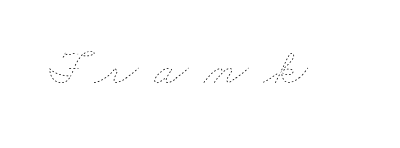
The horizontal fit of the characters is loose and conspicuously gappy. Each letter keeps its own natural width here, so spacing adapts to shape. Lines of text with bare space underneath. This reads as an unemphasized weight, regular at the heaviest.
